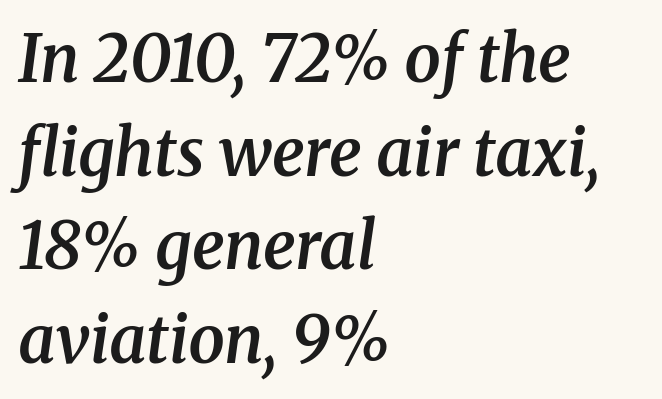
The image shows 65 px semibold serif type, italic (leaning right); set left-aligned, normal line spacing (1.44x), normal letter spacing, not underlined; medium stroke contrast and a medium x-height.
